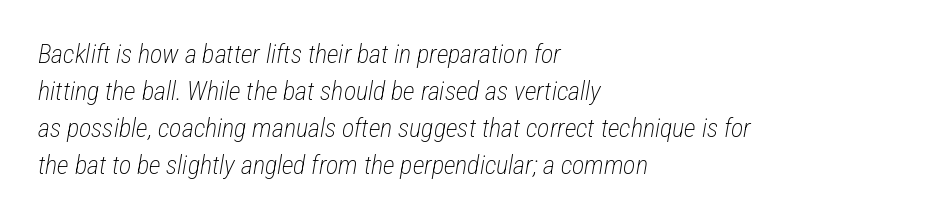
The image shows 26 px text type, italic (leaning right); set left-aligned, normal line spacing (1.42x), normal letter spacing, not underlined.
